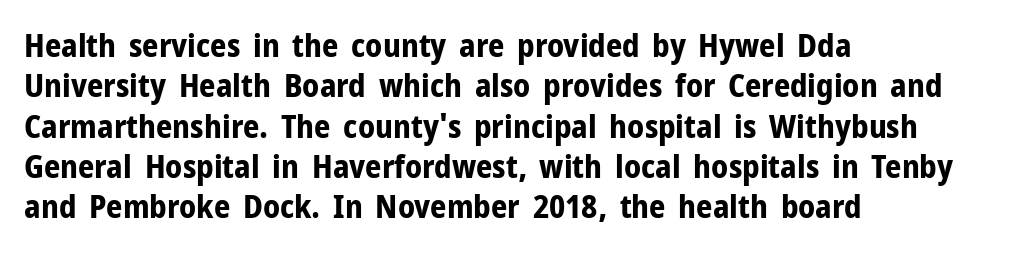
The image shows 32 px bold sans-serif type, upright; set left-aligned, normal line spacing (1.26x), normal letter spacing, not underlined; low stroke contrast and a medium x-height.
